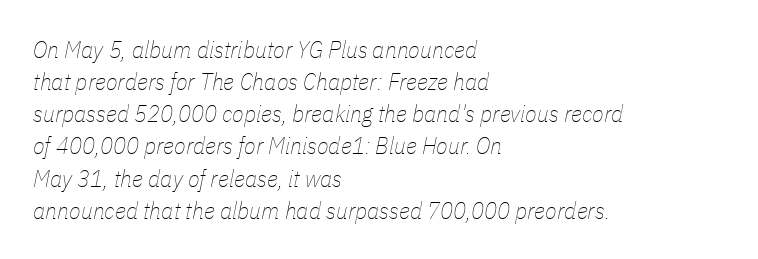
Nothing unusual about the tracking: characters are spaced as the font intends. Is there much room between lines? A standard amount, neither cramped nor airy. Rule under the text: the space is simply empty. No chunkiness to these letters — they're not bold. All the whitespace from short lines collects on the right. The specimen reads as italic at a glance.
